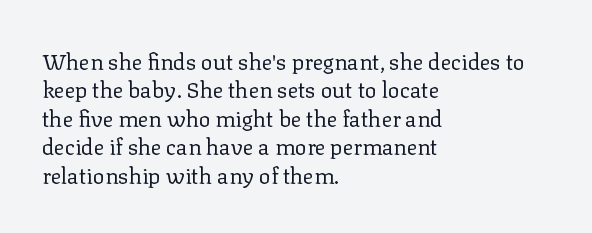
Rule under the text: the space is simply empty. Honestly, the letter spacing is just normal — you wouldn't notice it. The font's upright variant was chosen for this text. The strokes are not fattened; the text isn't bold. Layout note: lines flush left. The designer left line spacing at the default.
